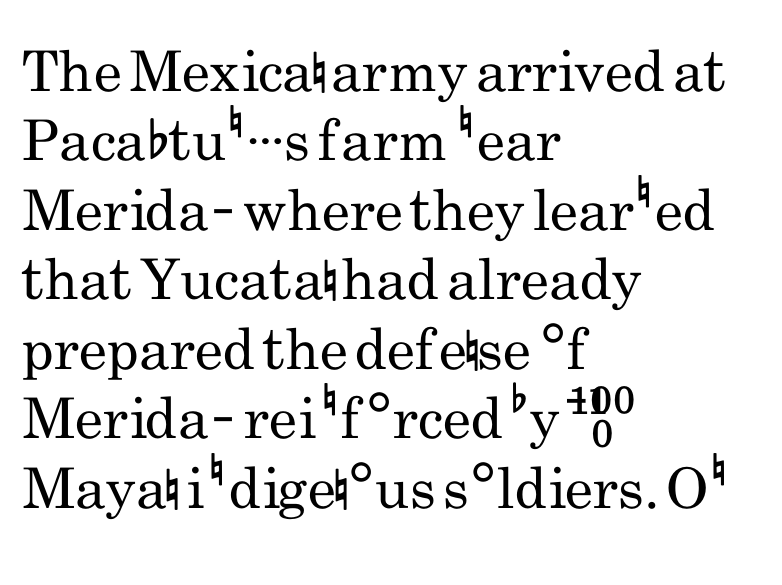
{"serif": "no", "italic": "no", "bold": "no", "weight": "regular", "width": "condensed", "stroke_contrast": "low", "x_height": "small", "monospaced": "no", "underline": "no", "align": "left", "line_spacing_ratio": 1.24, "letter_spacing": "normal", "letter_spacing_em": 0.0, "glyph_px": 56}
